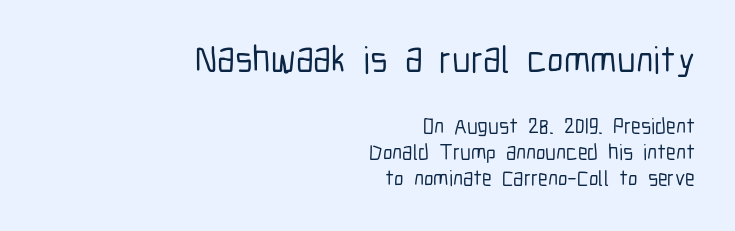
The image shows 38 px condensed sans-serif type, upright; set right-aligned, line spacing 1.18x, normal letter spacing, not underlined; the first (top) block is 1.73x larger; low stroke contrast and a medium x-height.
